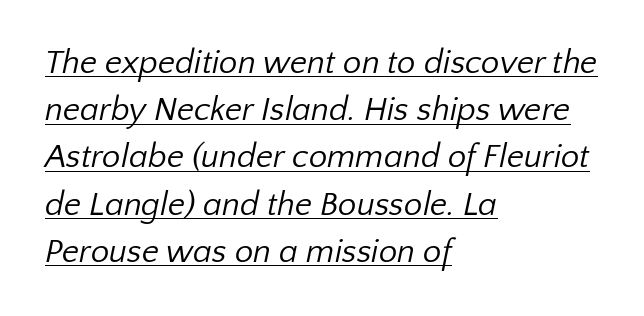
The image shows 33 px regular-weight sans-serif type; set left-aligned, normal line spacing (1.43x), normal letter spacing, underlined; low stroke contrast and a medium x-height.
